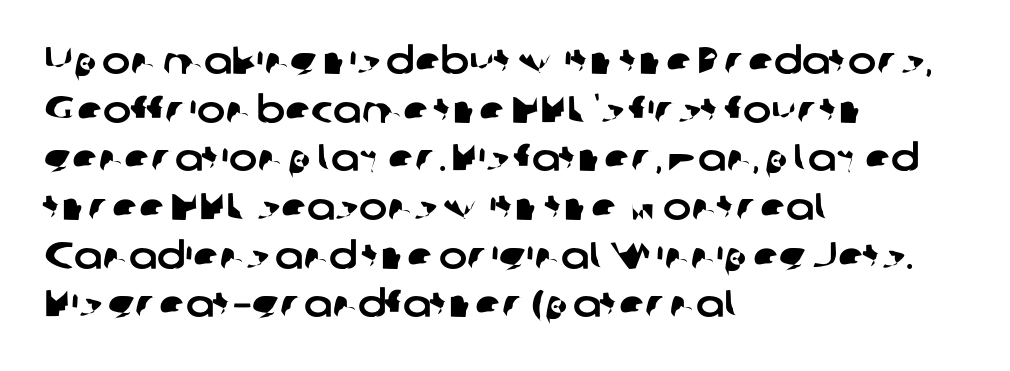
{"serif": "no", "width": "normal", "stroke_contrast": "low", "x_height": "medium", "monospaced": "no", "underline": "no", "align": "left", "line_spacing": "normal", "line_spacing_ratio": 1.28, "letter_spacing": "normal", "letter_spacing_em": 0.0, "glyph_px": 38}
